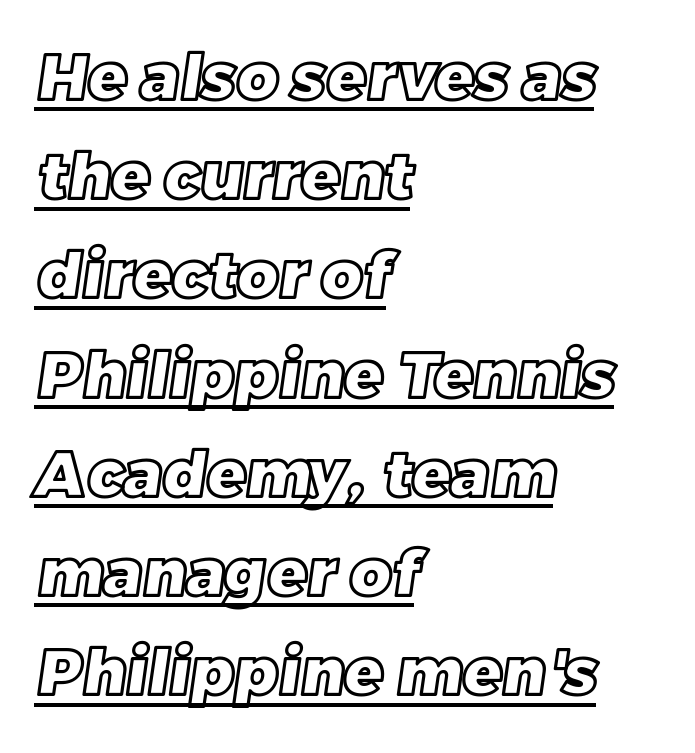
No extra tracking has been applied to these lines. The setting favours the left margin, as ordinary paragraphs usually do. You can see a thin bar hugging the bottom of the glyphs. What's the leading like? Ordinary, nothing unusual.
